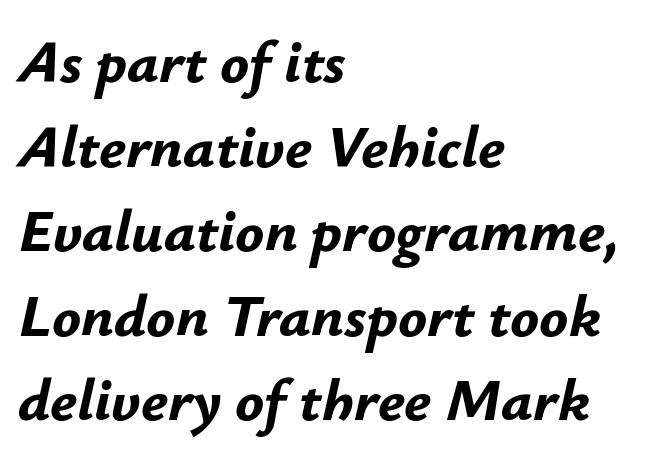
The image shows 60 px bold type, italic (leaning right); set left-aligned, normal line spacing (1.41x), normal letter spacing, not underlined; low stroke contrast and a small x-height.
